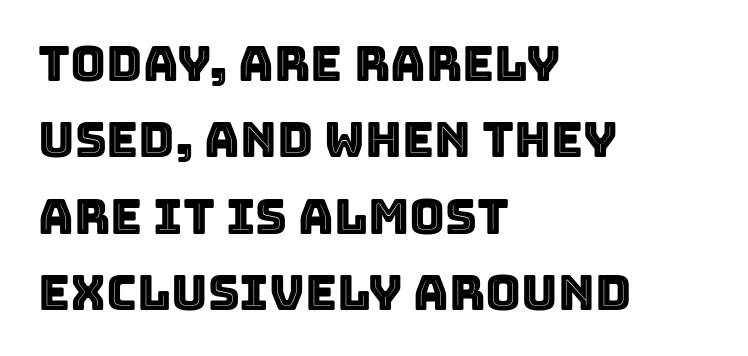
Q: Is the text italic (slanted)? A: No, it is upright.
Q: Is the text underlined? A: No.
Q: How is the paragraph aligned? A: Left-aligned.
Q: Is the spacing between letters normal or unusually wide? A: Normal.
Q: Is the spacing between lines tight, normal or loose? A: Normal.
Q: Width (condensed, normal, or wide)? A: Normal.
Q: x-height? A: Large.
Q: Monospaced? A: No.
